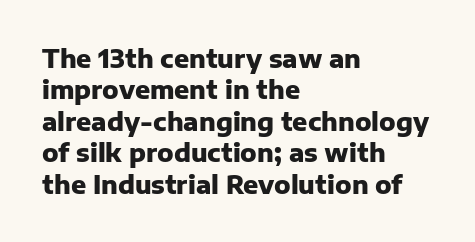
Horizontal alignment here is leftward, the default for most running prose. These lines were composed using upright roman letters. Quick note: underline off. Words appear dense and cohesive because spacing is normal. Honestly, the row spacing looks completely unremarkable. Heft: maximum for text — a bold.
